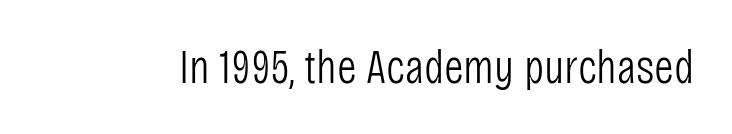
Q: Is the text bold? A: No.
Q: Is the text italic (slanted)? A: No, it is upright.
Q: Is the typeface a serif or a sans-serif typeface? A: Sans-serif.
Q: Is the text underlined? A: No.
Q: Is the spacing between letters normal or unusually wide? A: Normal.
Q: Width (condensed, normal, or wide)? A: Condensed.
Q: Stroke contrast? A: Low.
Q: x-height? A: Large.
Q: Monospaced? A: No.
